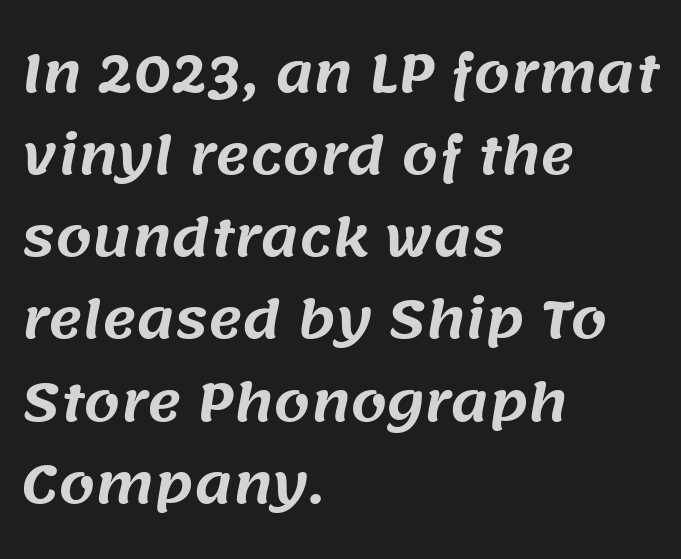
{"serif": "no", "width": "normal", "stroke_contrast": "medium", "x_height": "large", "monospaced": "no", "underline": "no", "align": "left", "line_spacing": "normal", "line_spacing_ratio": 1.58, "letter_spacing": "normal", "letter_spacing_em": 0.0, "glyph_px": 52}
